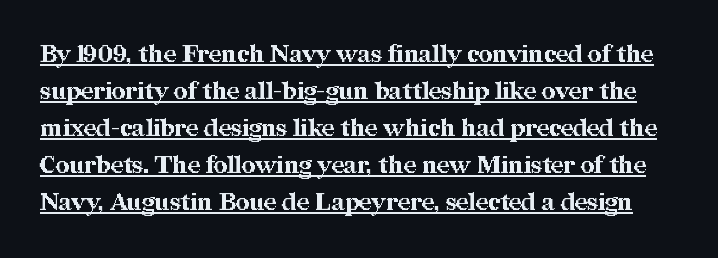
In designer terms, the underline attribute is active on this setting. The letters stand straight up with perfectly vertical stems. What's the leading like? Ordinary, nothing unusual. The glyphs have the mass of a bold cut. Between one letter and the next there's only the usual sliver of space.
